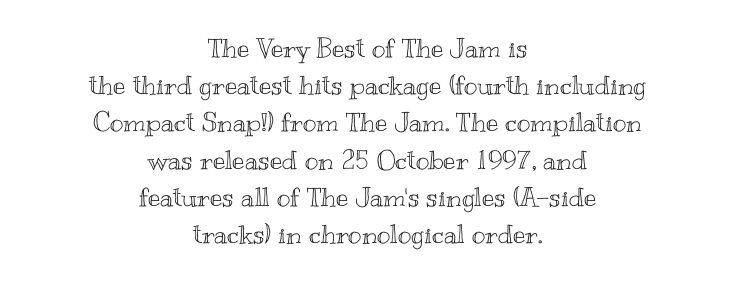
Is there any slant? The stems are plumb. Teacher's note: observe the equal gaps on both sides — that is centered alignment. Glyph-to-glyph distance matches everyday printed text. Lines of text with bare space underneath.
